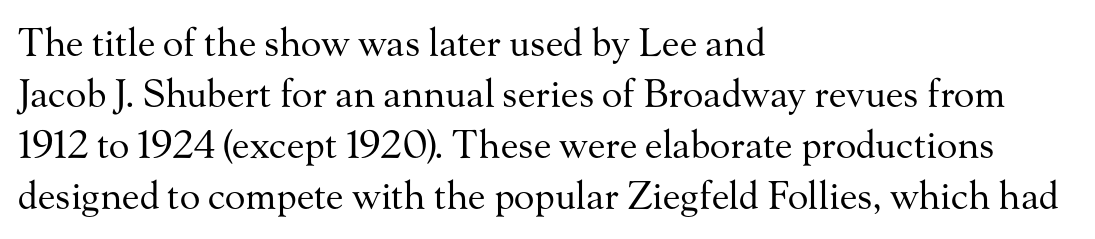
{"serif": "yes", "italic": "no", "bold": "no", "weight": "regular", "width": "normal", "stroke_contrast": "medium", "x_height": "small", "monospaced": "no", "underline": "no", "align": "left", "line_spacing": "normal", "line_spacing_ratio": 1.34, "letter_spacing": "normal", "letter_spacing_em": 0.0, "glyph_px": 38}
